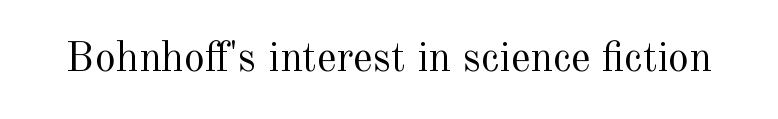
{"serif": "yes", "italic": "no", "bold": "no", "weight": "regular", "width": "normal", "x_height": "small", "monospaced": "no", "underline": "no", "letter_spacing": "normal", "letter_spacing_em": 0.0, "glyph_px": 42}
